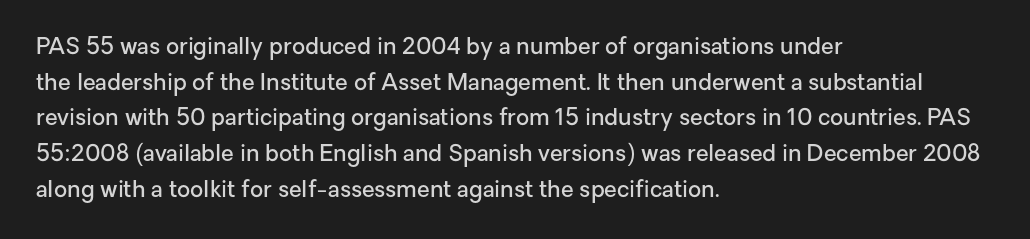
Q: Is the text bold? A: Semi-bold.
Q: Is the text italic (slanted)? A: No, it is upright.
Q: Is the text underlined? A: No.
Q: How is the paragraph aligned? A: Left-aligned.
Q: Is the spacing between letters normal or unusually wide? A: Normal.
Q: Is the spacing between lines tight, normal or loose? A: Normal.
